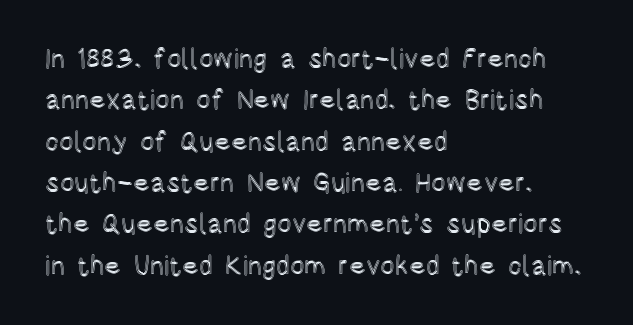
Successive baselines arrive at the customary interval. Short and long lines alike share a common starting point at left. Italic: no, the glyphs are upright roman. Short note: letters normally spaced. Quick note: underline off.
